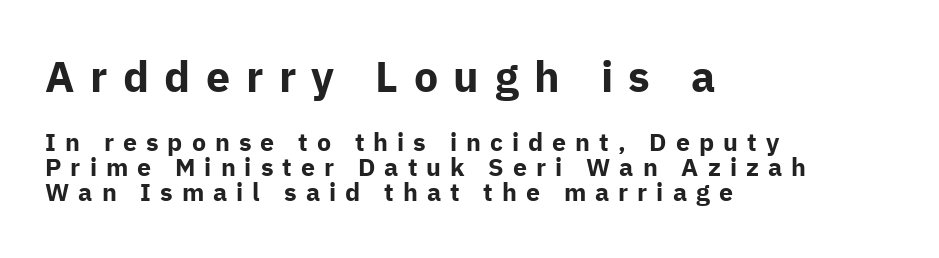
Q: Is the text bold? A: Yes.
Q: Is the text italic (slanted)? A: No, it is upright.
Q: Is the typeface a serif or a sans-serif typeface? A: Sans-serif.
Q: Is the text underlined? A: No.
Q: How is the paragraph aligned? A: Left-aligned.
Q: Is the spacing between letters normal or unusually wide? A: Unusually wide.
Q: Is the spacing between lines tight, normal or loose? A: Tight.
Q: Which block of text is set in a larger size, the first (top) or the second (bottom)? A: The first (top) one.
Q: Width (condensed, normal, or wide)? A: Normal.
Q: Stroke contrast? A: Low.
Q: x-height? A: Medium.
Q: Monospaced? A: No.
